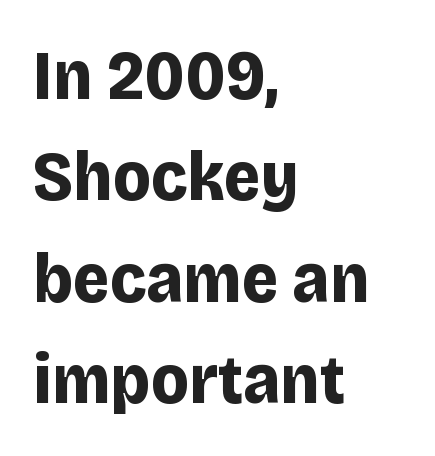
{"serif": "no", "italic": "no", "bold": "yes", "weight": "bold", "width": "normal", "stroke_contrast": "low", "x_height": "large", "monospaced": "no", "underline": "no", "align": "left", "line_spacing": "normal", "line_spacing_ratio": 1.45, "letter_spacing": "normal", "letter_spacing_em": 0.0, "glyph_px": 70}
